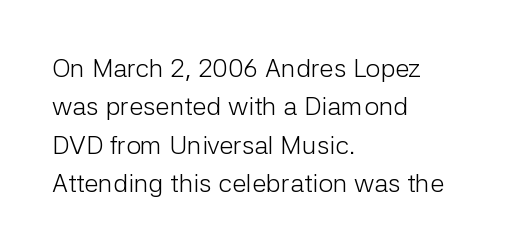
{"italic": "no", "bold": "no", "underline": "no", "align": "left", "line_spacing": "normal", "line_spacing_ratio": 1.48, "letter_spacing": "normal", "letter_spacing_em": 0.0, "glyph_px": 26}
